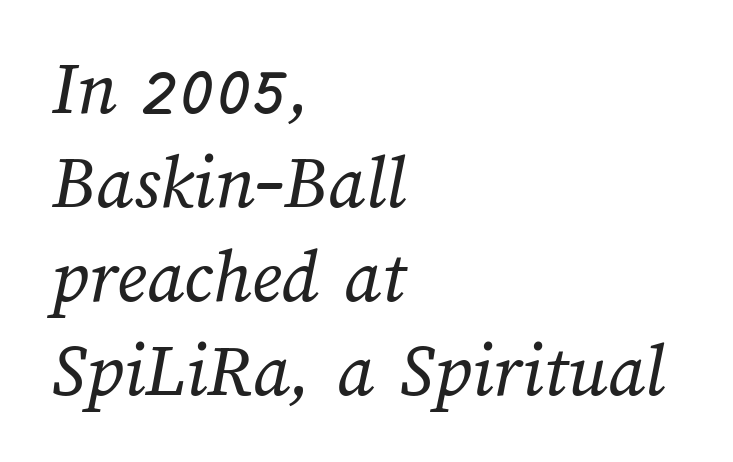
Line beginnings align vertically; line endings do not. Think standard paragraph weight, or any step lighter than that. These lines keep a tight, regular rhythm from letter to letter. The glyphs are unaccompanied by any horizontal stroke below them. The rendering uses natural spacing where letterforms have individual widths.
